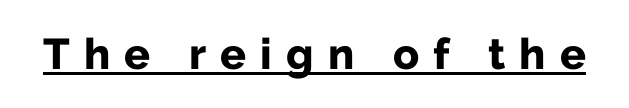
{"serif": "no", "italic": "no", "bold": "yes", "weight": "bold", "width": "normal", "stroke_contrast": "low", "x_height": "medium", "monospaced": "no", "underline": "yes", "letter_spacing": "wide", "letter_spacing_em": 0.33, "glyph_px": 43}
